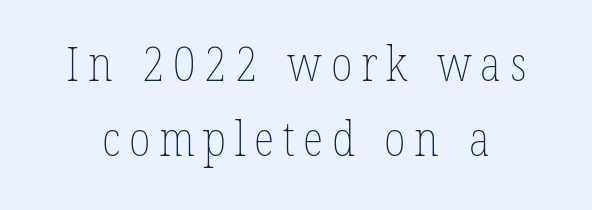
Q: Is the text bold? A: No.
Q: Is the text italic (slanted)? A: No, it is upright.
Q: Is the text underlined? A: No.
Q: Is the spacing between lines tight, normal or loose? A: Normal.
Q: Width (condensed, normal, or wide)? A: Condensed.
Q: Stroke contrast? A: Low.
Q: x-height? A: Medium.
Q: Monospaced? A: No.
